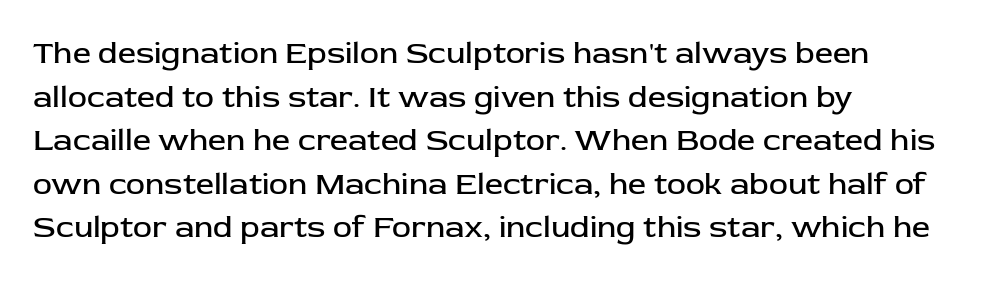
{"serif": "no", "italic": "no", "bold": "no", "weight": "regular", "width": "normal", "stroke_contrast": "low", "x_height": "medium", "monospaced": "no", "underline": "no", "align": "left", "line_spacing": "normal", "line_spacing_ratio": 1.36, "letter_spacing": "normal", "letter_spacing_em": 0.0, "glyph_px": 32}
